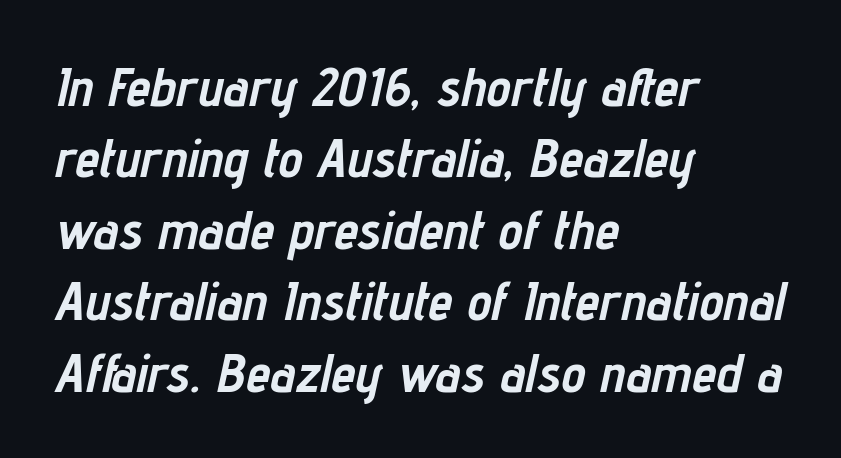
These lines are rendered in a variable-pitch font. No word sits above an underline. A student would call this left alignment; a typographer would say flush left, rag right. Quick note: interline space is typical. The passage shown has conventional tracking throughout.
